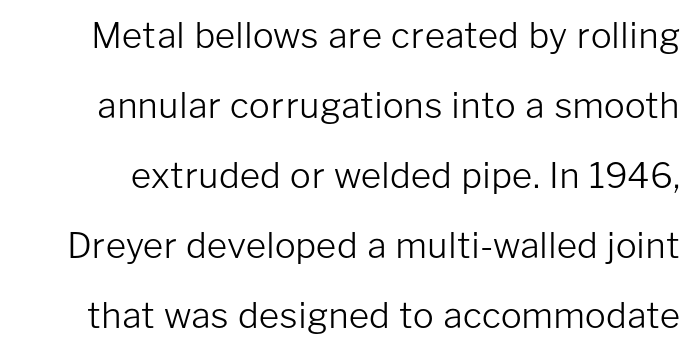
{"serif": "no", "italic": "no", "bold": "no", "weight": "light", "width": "normal", "stroke_contrast": "low", "x_height": "medium", "monospaced": "no", "underline": "no", "line_spacing": "loose", "line_spacing_ratio": 2.0, "letter_spacing": "normal", "letter_spacing_em": 0.0, "glyph_px": 35}
